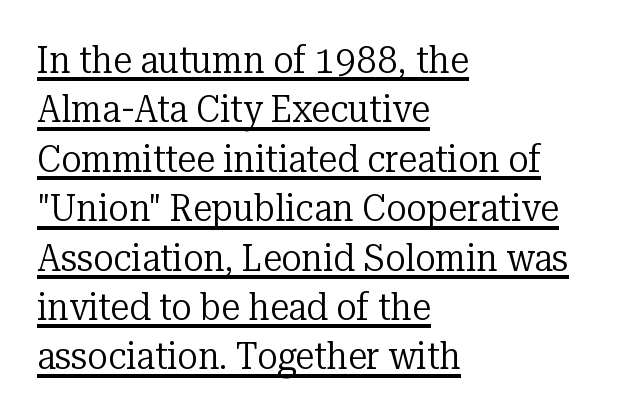
Q: Is the text bold? A: No.
Q: Is the text italic (slanted)? A: No, it is upright.
Q: Is the typeface a serif or a sans-serif typeface? A: Serif.
Q: Is the text underlined? A: Yes.
Q: How is the paragraph aligned? A: Left-aligned.
Q: Is the spacing between letters normal or unusually wide? A: Normal.
Q: Is the spacing between lines tight, normal or loose? A: Normal.
Q: Width (condensed, normal, or wide)? A: Normal.
Q: Stroke contrast? A: Low.
Q: x-height? A: Medium.
Q: Monospaced? A: No.
